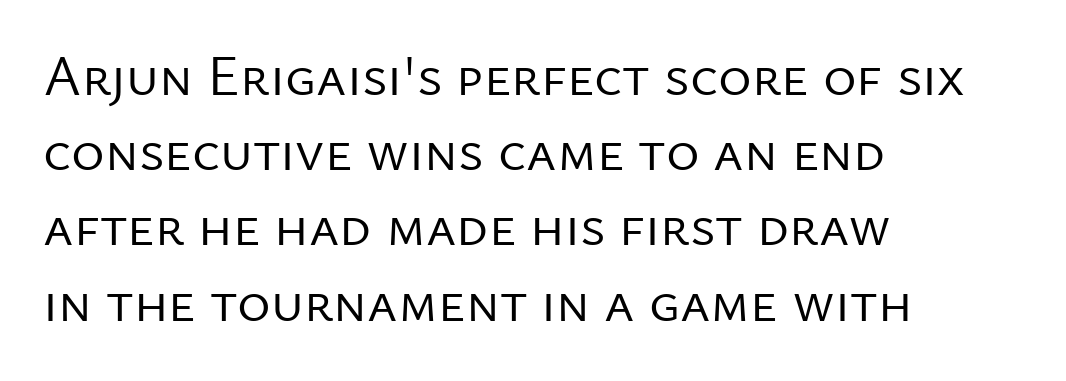
{"serif": "no", "italic": "no", "bold": "no", "weight": "regular", "width": "normal", "stroke_contrast": "low", "x_height": "medium", "monospaced": "no", "underline": "no", "align": "left", "line_spacing": "normal", "line_spacing_ratio": 1.32, "letter_spacing": "normal", "letter_spacing_em": 0.0, "glyph_px": 57}
